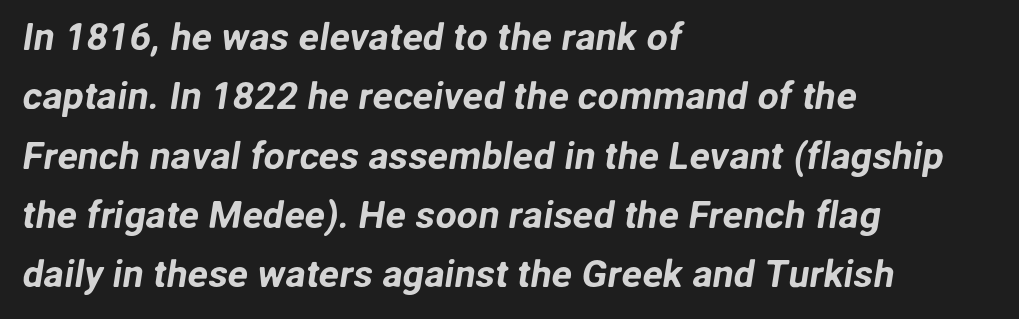
The image shows 38 px sans-serif type; set left-aligned, normal line spacing (1.56x), normal letter spacing, not underlined; low stroke contrast and a medium x-height.
